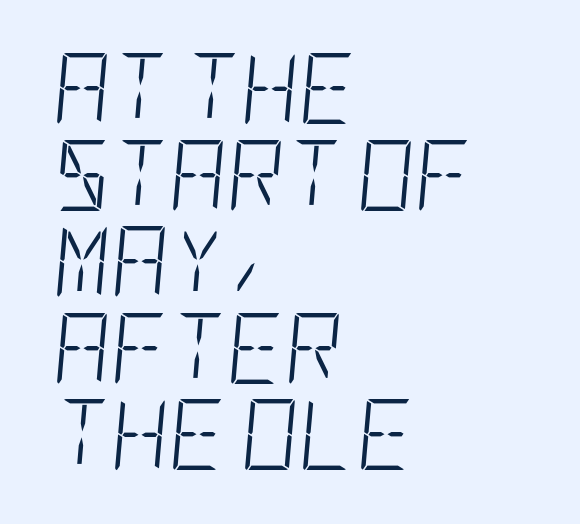
Q: Is the text bold? A: No.
Q: Is the text italic (slanted)? A: Yes, it leans right by about 5 degrees.
Q: Is the text underlined? A: No.
Q: How is the paragraph aligned? A: Left-aligned.
Q: Is the spacing between letters normal or unusually wide? A: Normal.
Q: Width (condensed, normal, or wide)? A: Condensed.
Q: Stroke contrast? A: Low.
Q: x-height? A: Large.
